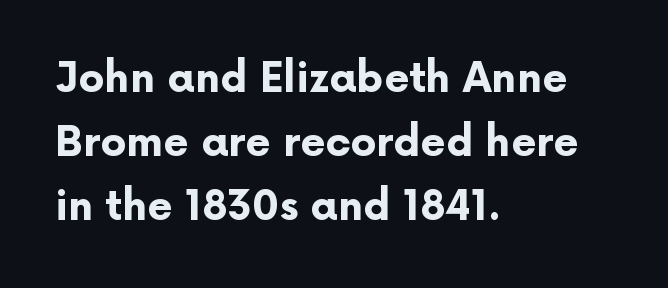
Q: Is the text bold? A: Yes.
Q: Is the text italic (slanted)? A: No, it is upright.
Q: Is the typeface a serif or a sans-serif typeface? A: Sans-serif.
Q: Is the text underlined? A: No.
Q: How is the paragraph aligned? A: Left-aligned.
Q: Is the spacing between letters normal or unusually wide? A: Normal.
Q: Is the spacing between lines tight, normal or loose? A: Normal.
Q: Width (condensed, normal, or wide)? A: Normal.
Q: Stroke contrast? A: Low.
Q: x-height? A: Medium.
Q: Monospaced? A: No.
